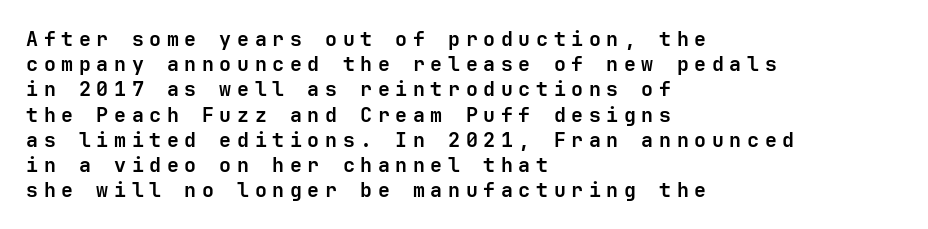
You can tell it's not italic because the verticals are truly vertical. If you drew a ruler down the left edge, every line would touch it. The glyphs have the mass of a bold cut. Beneath every word, the page is bare. You could only call the tracking loose — the letters float apart. Leading: standard.
